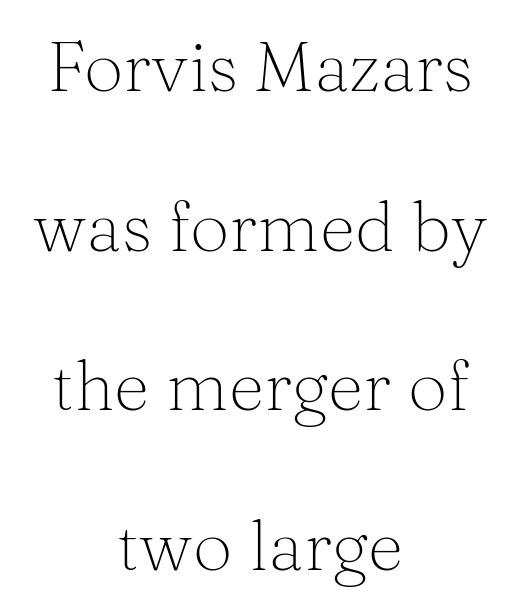
{"serif": "yes", "italic": "no", "bold": "no", "weight": "light", "width": "normal", "stroke_contrast": "medium", "x_height": "medium", "monospaced": "no", "underline": "no", "align": "center", "line_spacing": "loose", "line_spacing_ratio": 2.28, "letter_spacing": "normal", "letter_spacing_em": 0.0, "glyph_px": 70}
